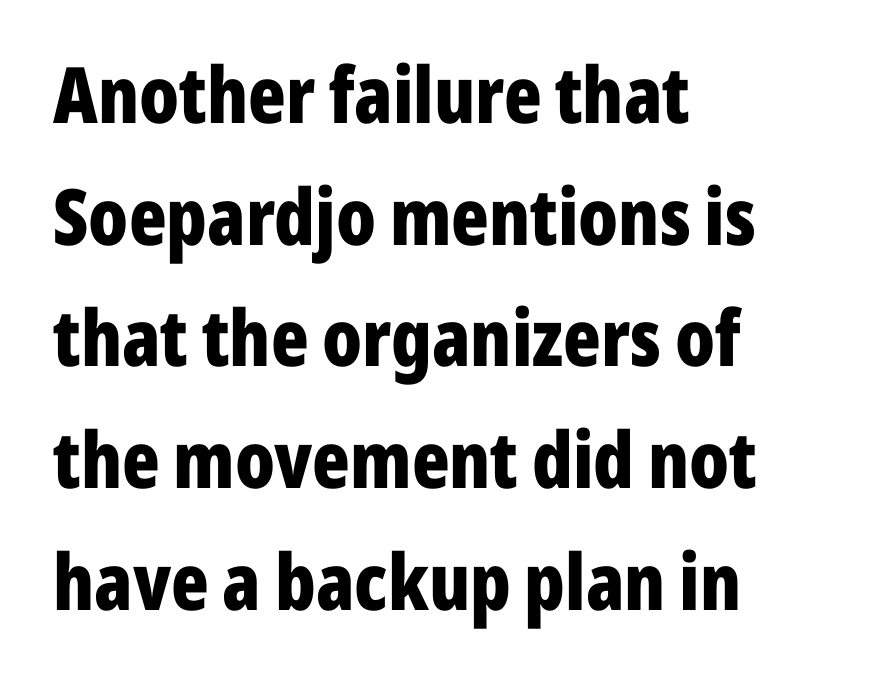
The image shows 78 px bold, condensed sans-serif type, upright; set left-aligned, normal line spacing (1.56x), normal letter spacing, not underlined; low stroke contrast and a medium x-height.
